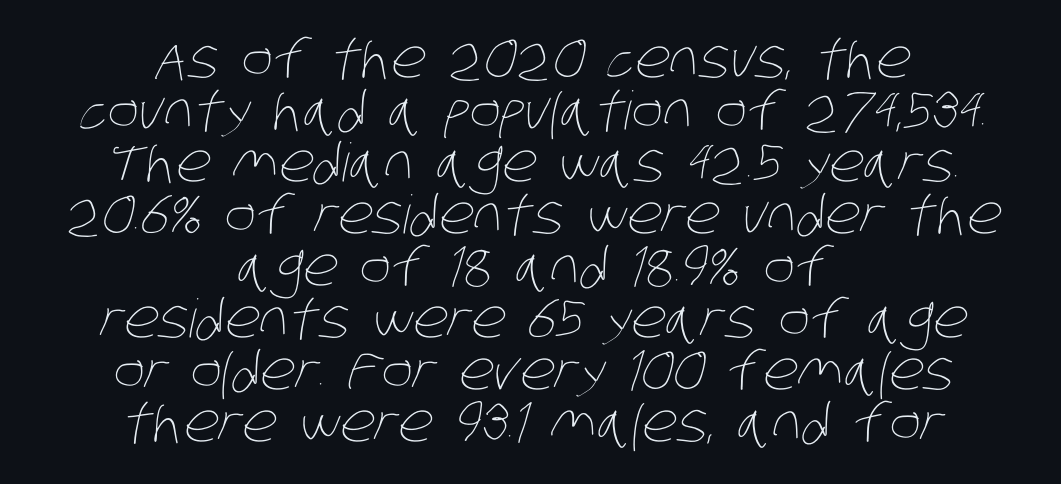
The image shows 53 px thin, condensed type; set centered, tight line spacing (0.98x), normal letter spacing, not underlined; low stroke contrast and a large x-height.
